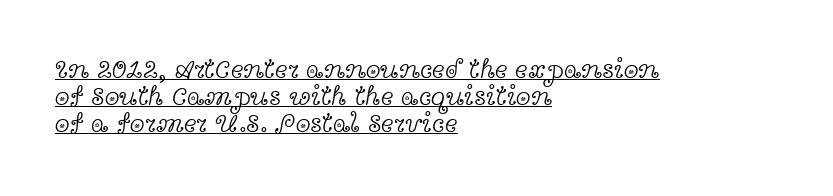
{"bold": "no", "underline": "yes", "align": "left", "line_spacing": "tight", "line_spacing_ratio": 1.0, "letter_spacing": "normal", "letter_spacing_em": 0.0, "glyph_px": 27}
